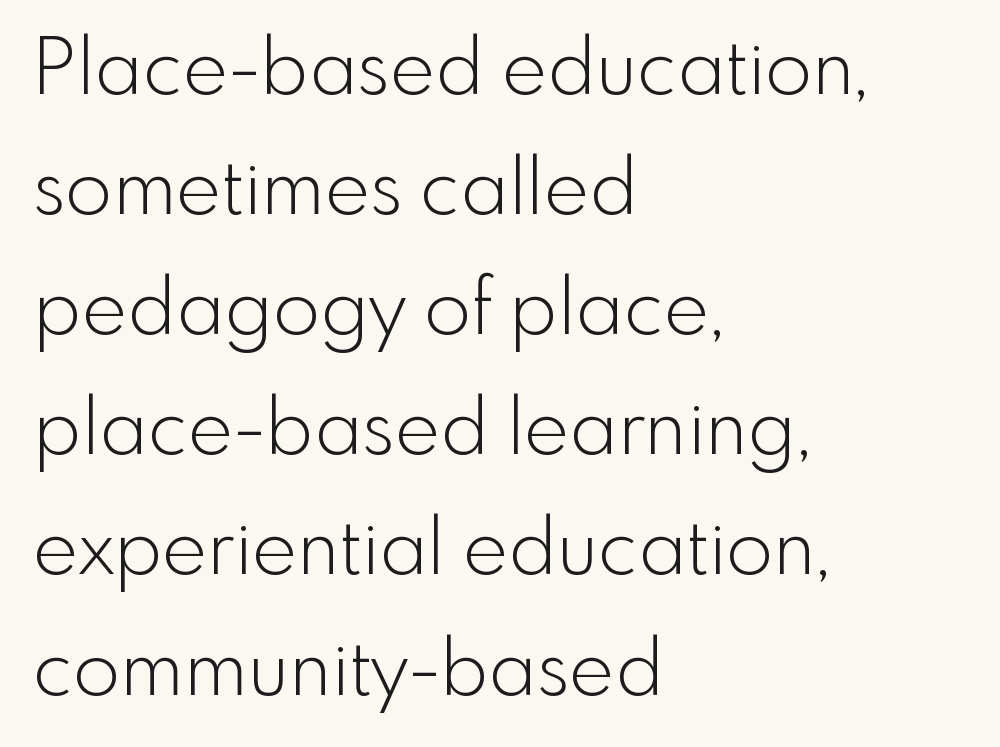
Q: Is the text bold? A: No.
Q: Is the text italic (slanted)? A: No, it is upright.
Q: Is the typeface a serif or a sans-serif typeface? A: Sans-serif.
Q: Is the text underlined? A: No.
Q: How is the paragraph aligned? A: Left-aligned.
Q: Is the spacing between letters normal or unusually wide? A: Normal.
Q: Is the spacing between lines tight, normal or loose? A: Normal.
Q: Width (condensed, normal, or wide)? A: Normal.
Q: x-height? A: Small.
Q: Monospaced? A: No.
